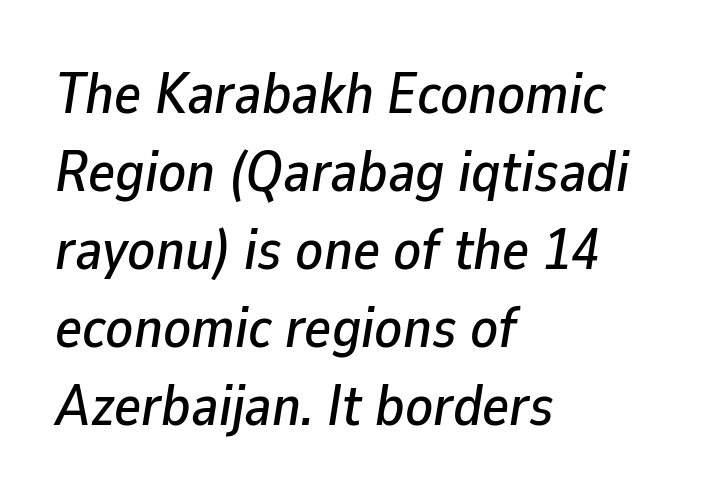
{"italic": "yes", "lean": "right", "slant_degrees": 9, "width": "normal", "stroke_contrast": "low", "x_height": "medium", "monospaced": "no", "underline": "no", "align": "left", "line_spacing": "normal", "line_spacing_ratio": 1.37, "letter_spacing": "normal", "letter_spacing_em": 0.0, "glyph_px": 57}
